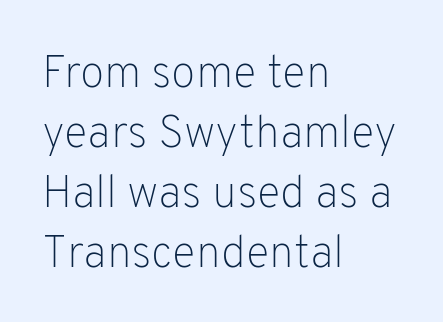
{"serif": "no", "italic": "no", "bold": "no", "weight": "light", "width": "normal", "stroke_contrast": "low", "x_height": "medium", "monospaced": "no", "underline": "no", "align": "left", "line_spacing": "normal", "line_spacing_ratio": 1.33, "letter_spacing": "normal", "letter_spacing_em": 0.0, "glyph_px": 45}
